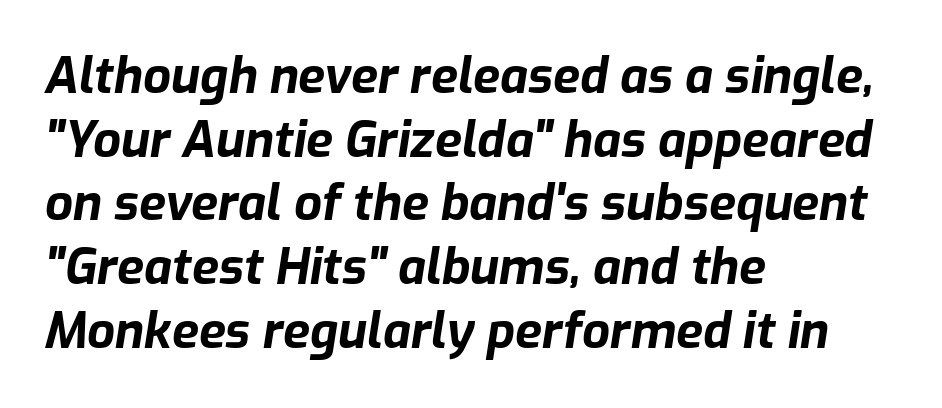
The passage is arranged the way most books set body copy — flush left. Here the glyphs are tracked normally, forming tight word shapes. Character widths vary here, with narrow letters taking less room than wide ones. The vertical gap from one line to the next is medium. Notice how the stems are inclined rather than vertical — that's the hallmark of italics. Students, this is bold: see how much ink each stroke carries.
